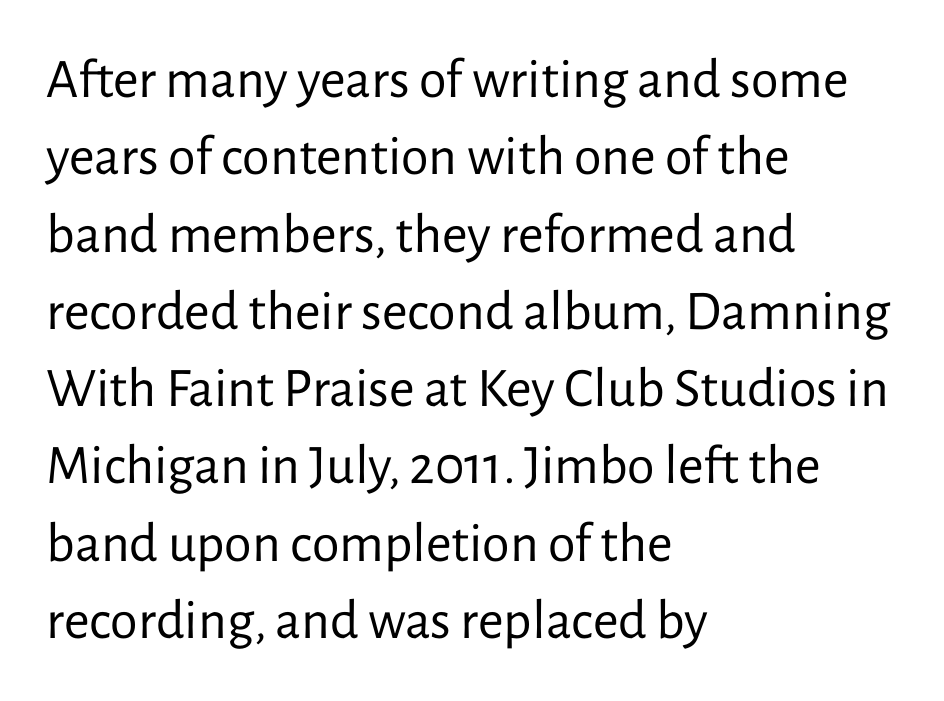
{"serif": "no", "italic": "no", "bold": "no", "weight": "regular", "width": "normal", "stroke_contrast": "low", "x_height": "medium", "monospaced": "no", "underline": "no", "align": "left", "line_spacing": "normal", "line_spacing_ratio": 1.38, "letter_spacing": "normal", "letter_spacing_em": 0.0, "glyph_px": 56}
